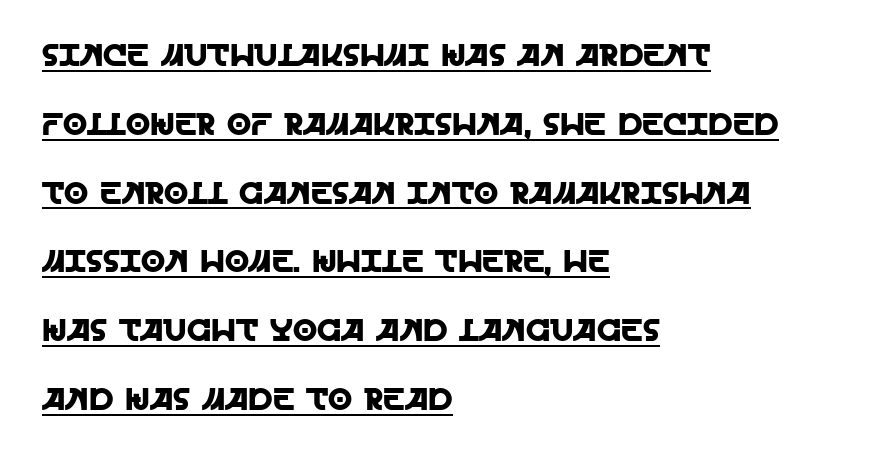
{"serif": "no", "italic": "no", "width": "normal", "x_height": "large", "monospaced": "no", "underline": "yes", "align": "left", "line_spacing": "loose", "line_spacing_ratio": 2.22, "letter_spacing": "normal", "letter_spacing_em": 0.0, "glyph_px": 31}
